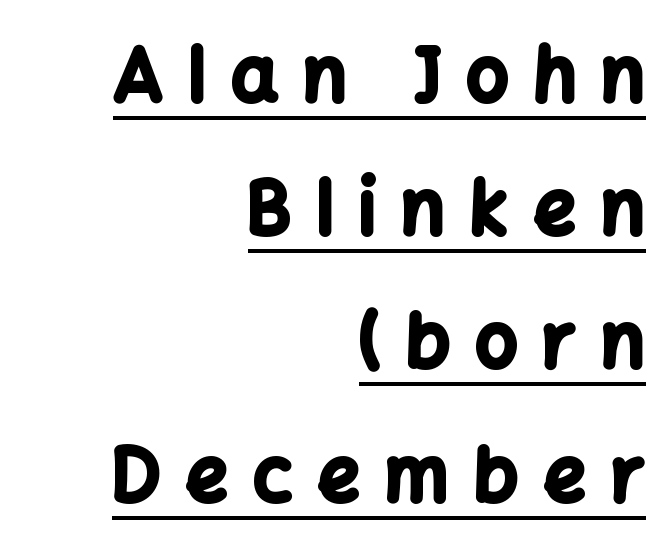
These lines have a slow, spaced-out rhythm from letter to letter. The rendering anchors every line to the right-hand side. A sans-serif font was chosen for this passage. Caption: bold face, heavy strokes.
